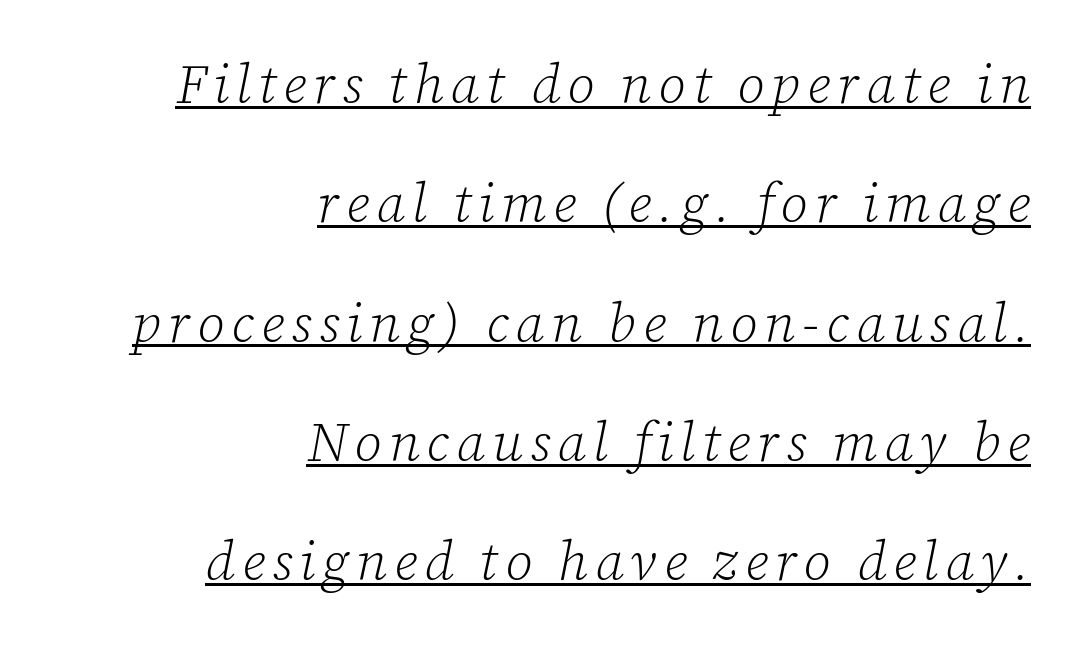
Yep, that's italic — everything's leaning. Right-aligned paragraph, ragged on the left. Quick note: underline on. The letters advance in unequal steps, a hallmark of proportional type.
